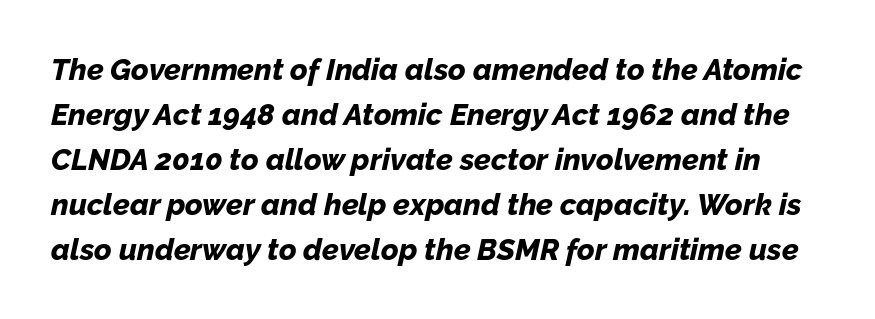
What weight is shown? A full bold with thick strokes. Whoever set this chose a conventional vertical rhythm. Rendered with sloped, italic letterforms. Observe the ordinary spacing: letters are neighbours, not strangers.
